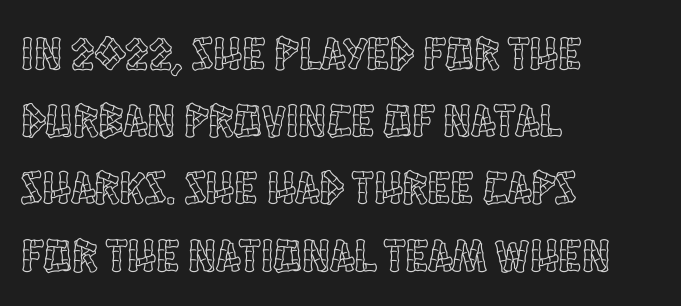
{"italic": "no", "width": "condensed", "x_height": "large", "monospaced": "no", "underline": "no", "align": "left", "line_spacing": "normal", "line_spacing_ratio": 1.43, "letter_spacing": "normal", "letter_spacing_em": 0.0, "glyph_px": 47}
